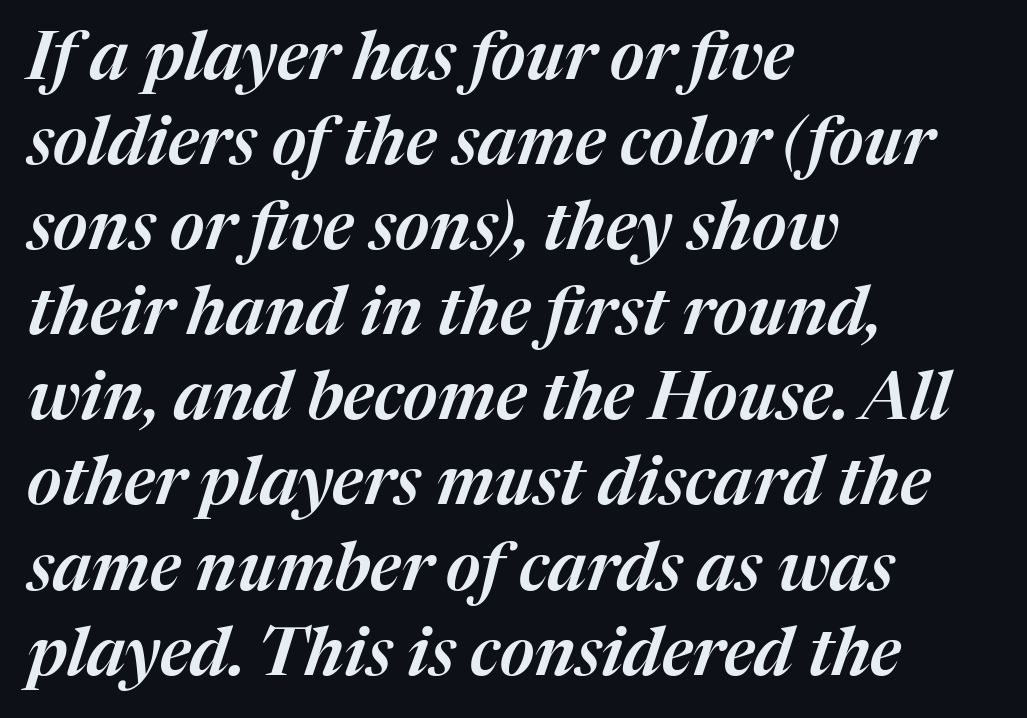
{"italic": "yes", "lean": "right", "slant_degrees": 17, "width": "normal", "stroke_contrast": "medium", "x_height": "medium", "monospaced": "no", "underline": "no", "align": "left", "line_spacing": "normal", "line_spacing_ratio": 1.27, "letter_spacing": "normal", "letter_spacing_em": 0.0, "glyph_px": 67}
